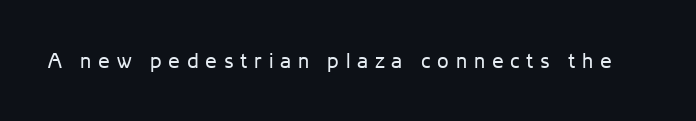
{"italic": "no", "bold": "no", "underline": "no", "letter_spacing": "wide", "letter_spacing_em": 0.32, "glyph_px": 21}
